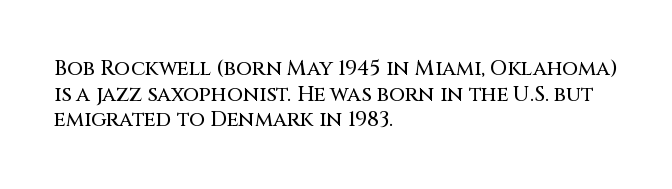
Q: Is the text italic (slanted)? A: No, it is upright.
Q: Is the text underlined? A: No.
Q: How is the paragraph aligned? A: Left-aligned.
Q: Is the spacing between letters normal or unusually wide? A: Normal.
